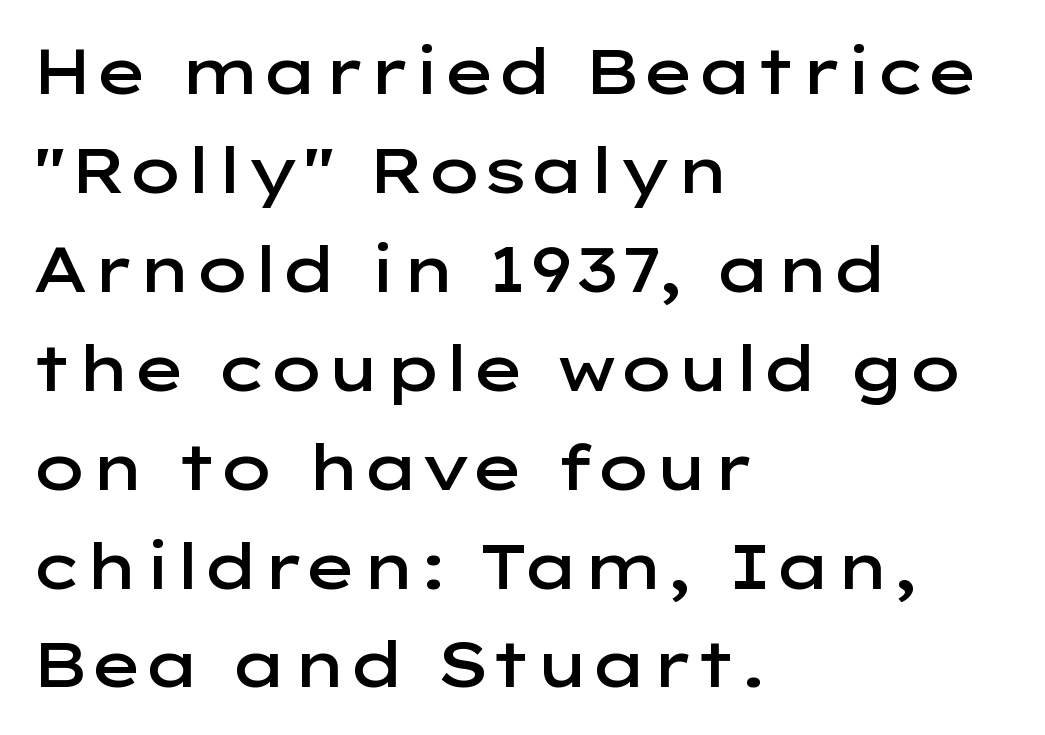
Does the leading feel generous? No, just average. Characters remain perfectly vertical along every line. A student would call this left alignment; a typographer would say flush left, rag right. The strokes are fattened partway — semibold, not bold.
